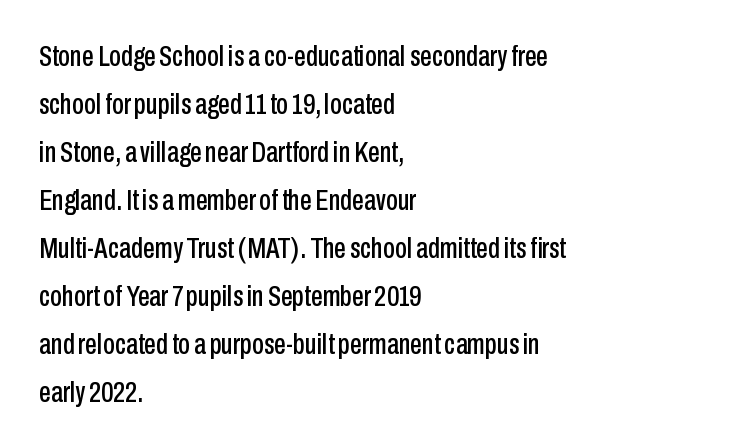
Q: Is the text italic (slanted)? A: No, it is upright.
Q: Is the typeface a serif or a sans-serif typeface? A: Sans-serif.
Q: Is the text underlined? A: No.
Q: How is the paragraph aligned? A: Left-aligned.
Q: Is the spacing between letters normal or unusually wide? A: Normal.
Q: Is the spacing between lines tight, normal or loose? A: Normal.
Q: Width (condensed, normal, or wide)? A: Condensed.
Q: Stroke contrast? A: Low.
Q: x-height? A: Medium.
Q: Monospaced? A: No.
